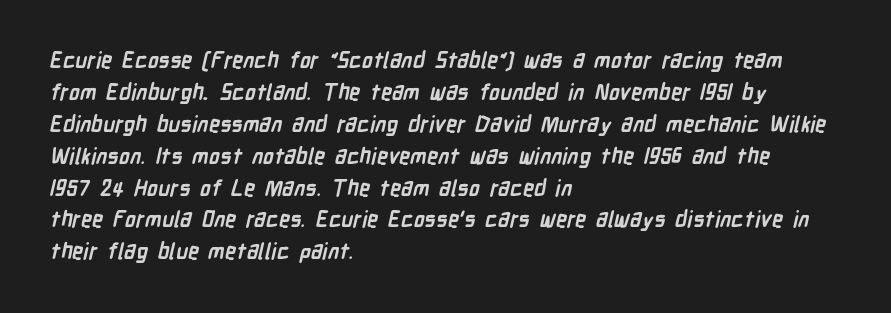
{"bold": "yes", "underline": "no", "align": "left", "line_spacing": "normal", "line_spacing_ratio": 1.45, "letter_spacing": "normal", "letter_spacing_em": 0.0, "glyph_px": 22}
